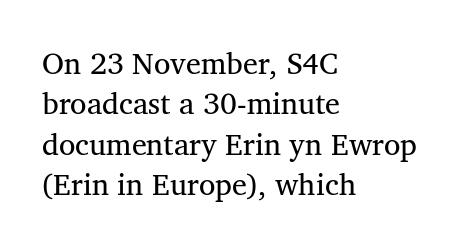
{"serif": "yes", "italic": "no", "bold": "no", "weight": "regular", "width": "normal", "stroke_contrast": "medium", "x_height": "medium", "monospaced": "no", "underline": "no", "align": "left", "line_spacing": "normal", "line_spacing_ratio": 1.35, "letter_spacing": "normal", "letter_spacing_em": 0.0, "glyph_px": 30}
